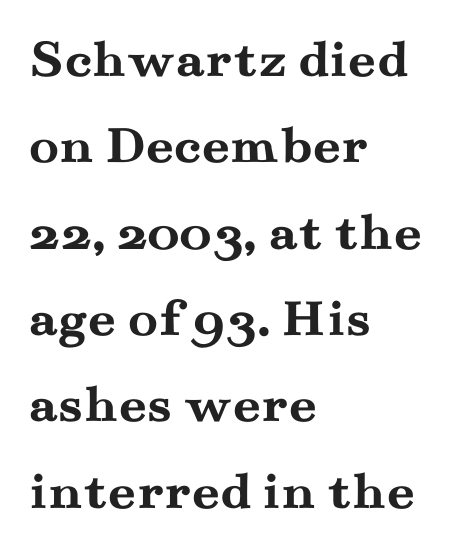
The image shows 55 px semibold, wide serif type, upright; set left-aligned, normal line spacing (1.57x), normal letter spacing, not underlined; medium stroke contrast and a small x-height.
